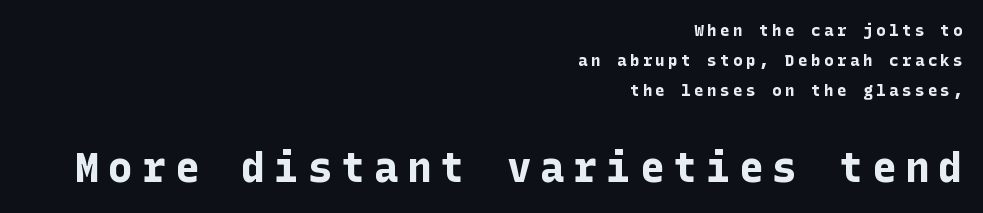
{"serif": "no", "italic": "no", "bold": "yes", "weight": "bold", "width": "normal", "stroke_contrast": "low", "x_height": "medium", "underline": "no", "align": "right", "line_spacing_ratio": 1.87, "letter_spacing": "wide", "letter_spacing_em": 0.21, "larger_block": "second", "size_ratio": 2.56, "glyph_px": 41}
